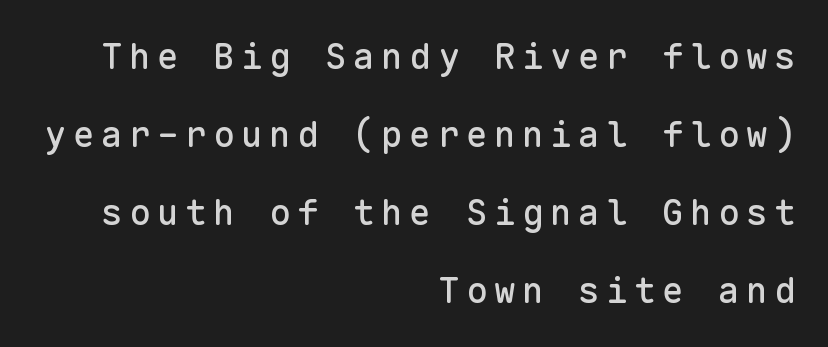
Q: Is the text italic (slanted)? A: No, it is upright.
Q: Is the typeface a serif or a sans-serif typeface? A: Sans-serif.
Q: Is the text underlined? A: No.
Q: How is the paragraph aligned? A: Right-aligned.
Q: Is the spacing between lines tight, normal or loose? A: Loose.
Q: Width (condensed, normal, or wide)? A: Normal.
Q: Stroke contrast? A: Low.
Q: x-height? A: Medium.
Q: Monospaced? A: Yes.
